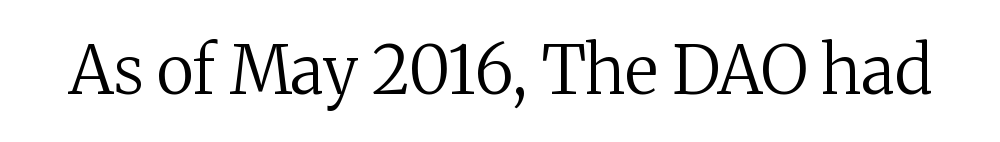
{"serif": "yes", "italic": "no", "bold": "no", "weight": "regular", "width": "normal", "stroke_contrast": "medium", "x_height": "medium", "monospaced": "no", "underline": "no", "letter_spacing": "normal", "letter_spacing_em": 0.0, "glyph_px": 66}
